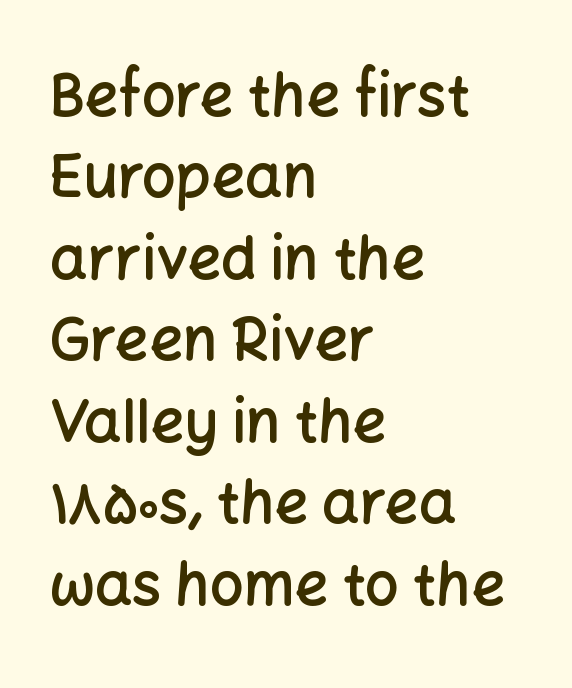
Q: Is the text bold? A: Semi-bold.
Q: Is the text italic (slanted)? A: No, it is upright.
Q: Is the typeface a serif or a sans-serif typeface? A: Sans-serif.
Q: Is the text underlined? A: No.
Q: How is the paragraph aligned? A: Left-aligned.
Q: Is the spacing between letters normal or unusually wide? A: Normal.
Q: Is the spacing between lines tight, normal or loose? A: Normal.
Q: Width (condensed, normal, or wide)? A: Normal.
Q: Stroke contrast? A: Low.
Q: x-height? A: Medium.
Q: Monospaced? A: No.
